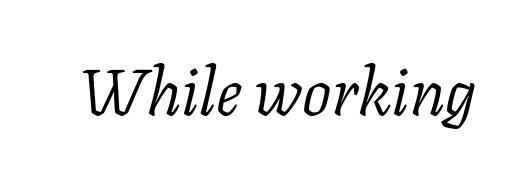
The image shows 65 px light serif type, italic (leaning right); set normal letter spacing, not underlined; low stroke contrast and a medium x-height.
